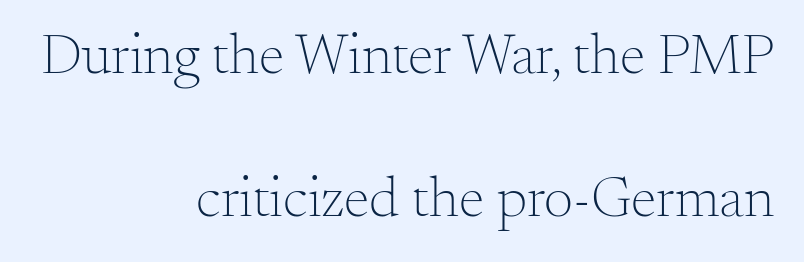
Q: Is the text bold? A: No.
Q: Is the text italic (slanted)? A: No, it is upright.
Q: Is the typeface a serif or a sans-serif typeface? A: Serif.
Q: Is the text underlined? A: No.
Q: How is the paragraph aligned? A: Right-aligned.
Q: Is the spacing between letters normal or unusually wide? A: Normal.
Q: Is the spacing between lines tight, normal or loose? A: Loose.
Q: Width (condensed, normal, or wide)? A: Normal.
Q: Stroke contrast? A: Medium.
Q: x-height? A: Small.
Q: Monospaced? A: No.
